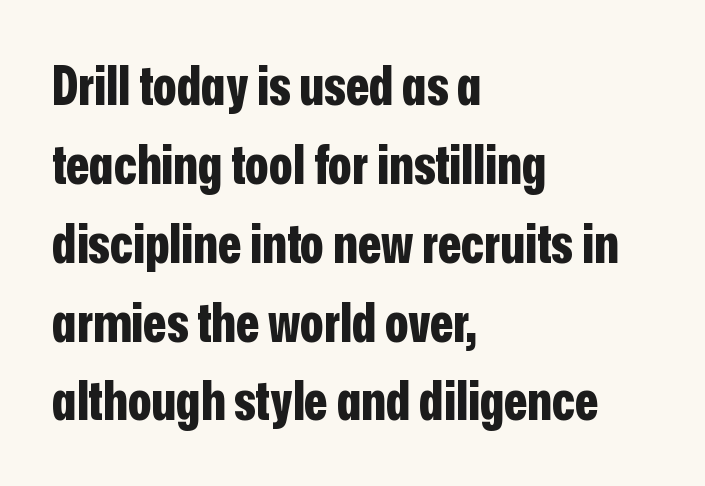
The typography opts for an upright posture over an oblique one. The face used here has the dense, thick strokes of a bold. Descender tails drop into unmarked territory. The horizontal fit of the characters is conventional and even. Note the varied advance widths — an 'i' is clearly narrower than an 'm'.
